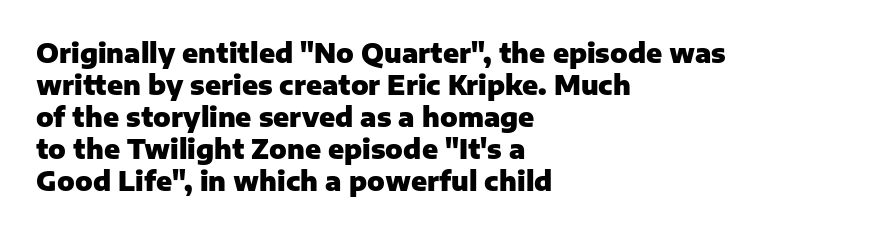
Alignment: flush left. A clean baseline with only descenders dipping below it. Vertical strokes here are truly vertical. Every letter is thick-stroked: bold, no question. A typesetter would call this zero additional tracking.
